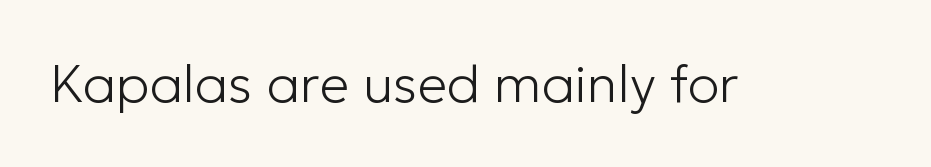
{"serif": "no", "italic": "no", "bold": "no", "weight": "light", "width": "normal", "stroke_contrast": "low", "x_height": "medium", "monospaced": "no", "underline": "no", "letter_spacing": "normal", "letter_spacing_em": 0.0, "glyph_px": 53}
